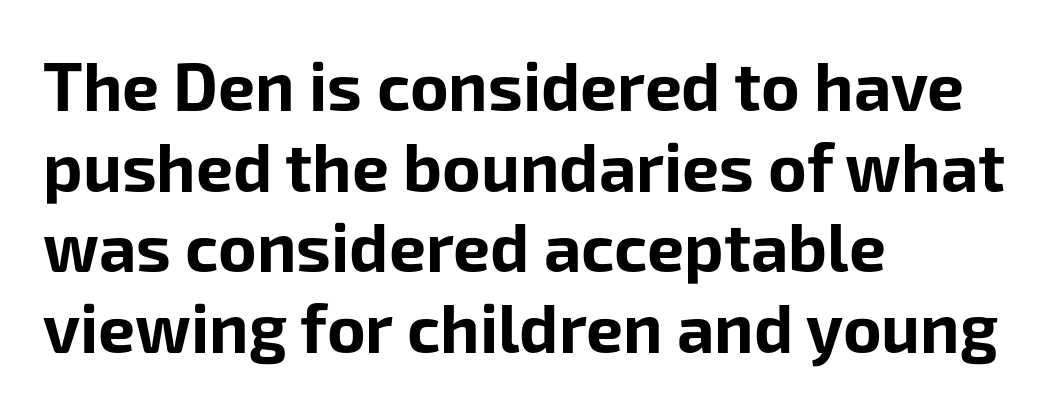
The image shows 66 px bold sans-serif type, upright; set left-aligned, line spacing 1.22x, normal letter spacing, not underlined; low stroke contrast and a medium x-height.
